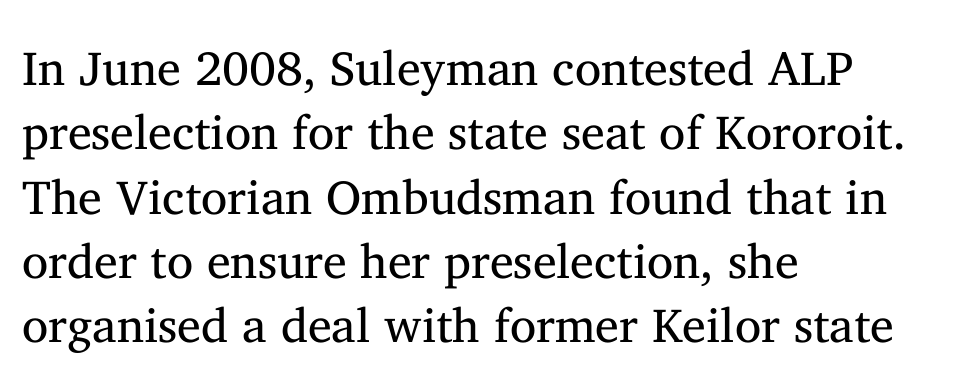
{"serif": "yes", "italic": "no", "bold": "no", "weight": "regular", "width": "normal", "stroke_contrast": "medium", "x_height": "medium", "monospaced": "no", "underline": "no", "align": "left", "line_spacing": "normal", "line_spacing_ratio": 1.34, "letter_spacing": "normal", "letter_spacing_em": 0.0, "glyph_px": 48}
